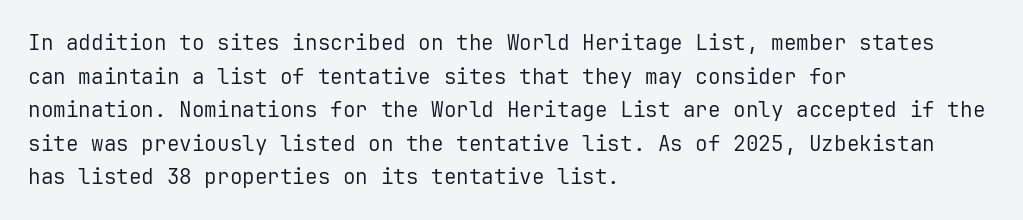
Q: Is the text bold? A: No.
Q: Is the text italic (slanted)? A: No, it is upright.
Q: Is the text underlined? A: No.
Q: How is the paragraph aligned? A: Left-aligned.
Q: Is the spacing between letters normal or unusually wide? A: Normal.
Q: Is the spacing between lines tight, normal or loose? A: Normal.
